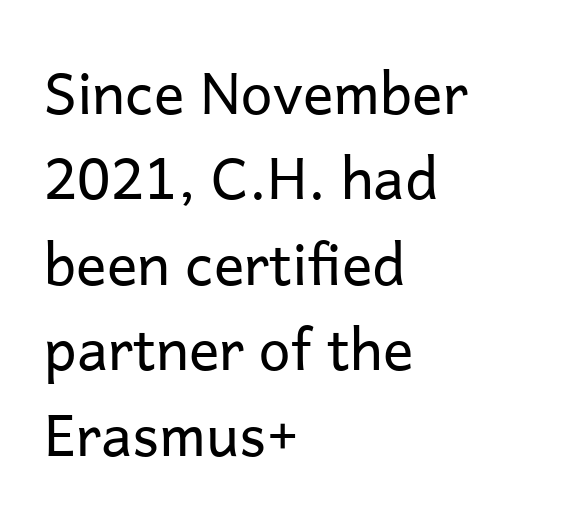
The block of text has a typical density, with ordinary space between rows. What stands out about the letter spacing? Nothing — it is the standard amount. To sum up the face: it is a sans, with no serifs. The paragraph shown leans on its left margin. Honestly, there is no underline to notice here at all. A typesetter would mark this as roman, not italic.
